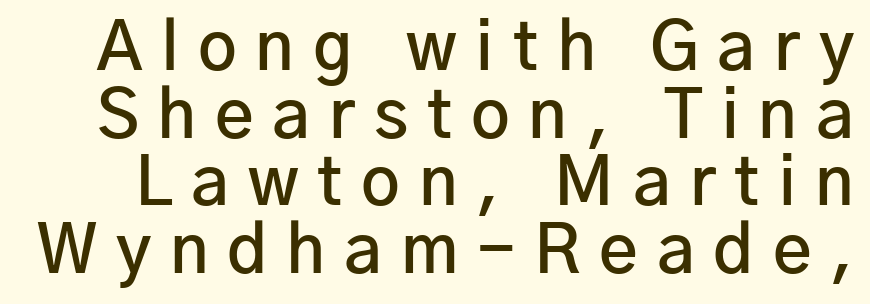
{"serif": "no", "italic": "no", "bold": "semi", "weight": "semibold", "width": "normal", "stroke_contrast": "low", "x_height": "medium", "monospaced": "no", "underline": "no", "line_spacing": "tight", "line_spacing_ratio": 1.01, "letter_spacing": "wide", "letter_spacing_em": 0.28, "glyph_px": 67}
